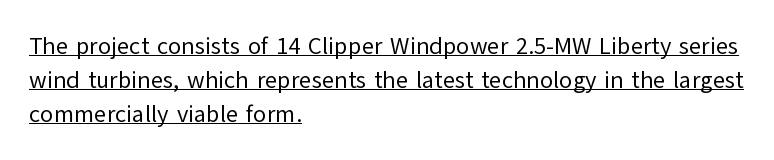
Q: Is the text bold? A: No.
Q: Is the text italic (slanted)? A: No, it is upright.
Q: Is the text underlined? A: Yes.
Q: How is the paragraph aligned? A: Left-aligned.
Q: Is the spacing between letters normal or unusually wide? A: Normal.
Q: Is the spacing between lines tight, normal or loose? A: Normal.
